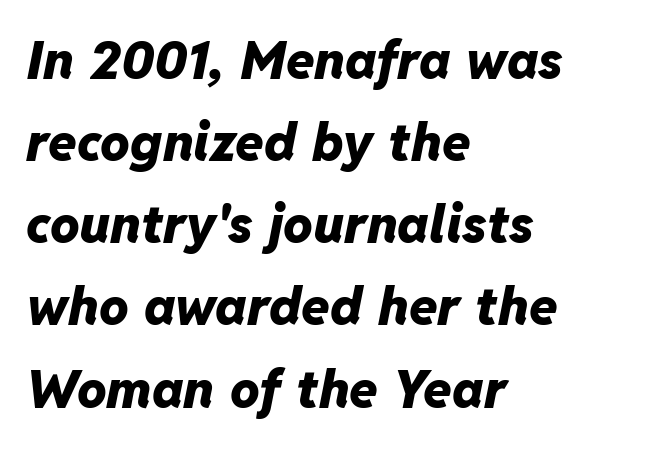
The image shows 52 px heavy type, italic (leaning right); set left-aligned, normal line spacing (1.58x), normal letter spacing, not underlined; low stroke contrast and a medium x-height.
